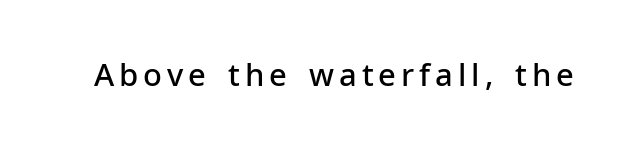
The image shows 31 px semibold sans-serif type, upright; set not underlined; low stroke contrast and a medium x-height.
